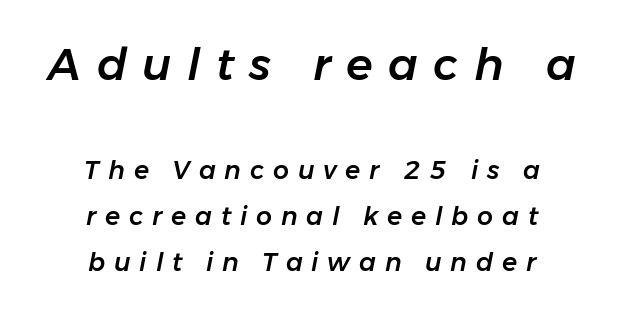
The passage shown is typed in a proportional face where columns would drift. Emphasis-style slanted type is in use. Top chunk: large. Bottom chunk: small. The letters are spread apart with noticeably loose tracking.
